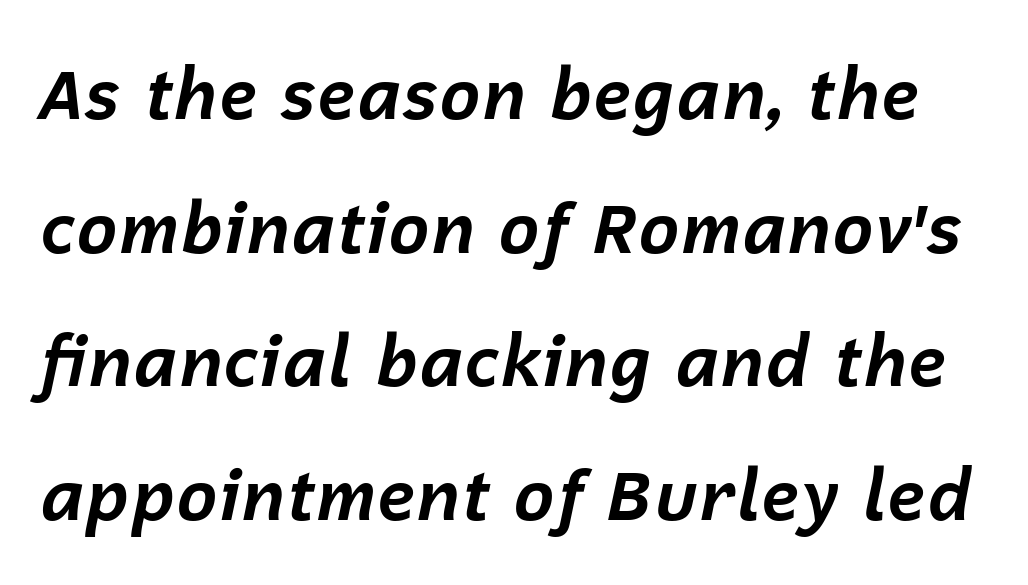
Stroke thickness is high; the sample reads as a true bold. Looks like regular typesetting: each glyph gets only the width it needs. In terms of leading, this rendering errs on the spacious side. The typography opts for an oblique posture over an upright one. The glyphs are unaccompanied by any horizontal stroke below them.
